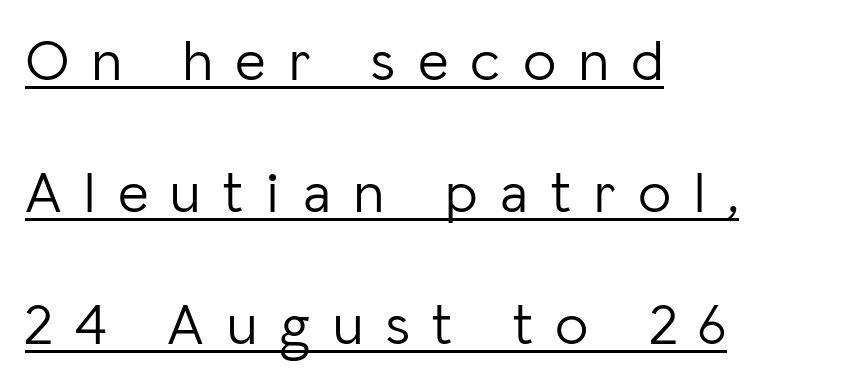
Reading down the block, your eye returns to a fixed left position each line. This sample trades compactness for vertical openness between lines. Nothing heavy about these letters — not bold at all. Does the type have serifs? No, each stem ends abruptly. Like a heading marked for emphasis, these lines bear an underscore.
